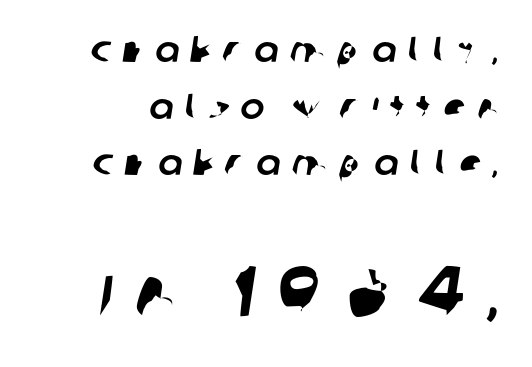
The image shows 71 px sans-serif type; set normal line spacing (1.57x), unusually wide letter spacing (+0.31 em), not underlined; the second (bottom) block is 1.97x larger; low stroke contrast and a large x-height.
